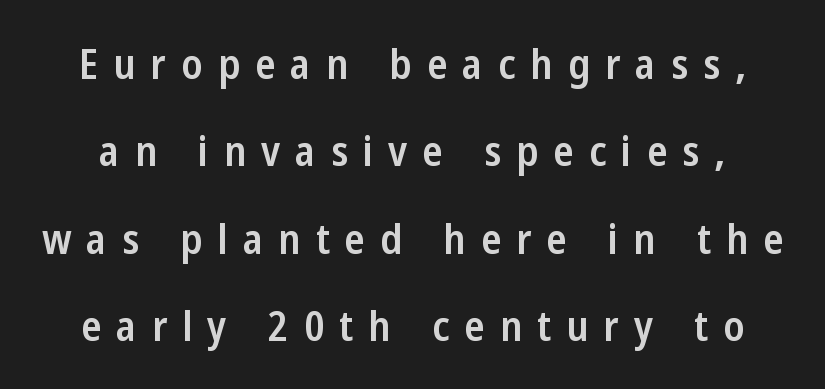
{"serif": "no", "italic": "no", "bold": "semi", "weight": "semibold", "width": "condensed", "stroke_contrast": "low", "x_height": "medium", "monospaced": "no", "underline": "no", "line_spacing": "loose", "line_spacing_ratio": 2.08, "letter_spacing": "wide", "letter_spacing_em": 0.36, "glyph_px": 42}
